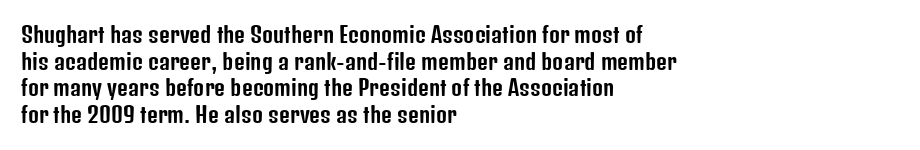
Successive baselines arrive at the customary interval. The space directly below the letters is spotless. The face used here is rendered with its standard letterfit. The rendering anchors every line to the left-hand side.
